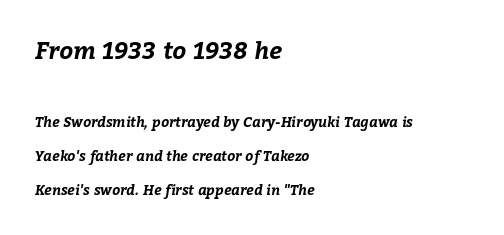
Q: Is the text bold? A: Yes.
Q: Is the text underlined? A: No.
Q: How is the paragraph aligned? A: Left-aligned.
Q: Is the spacing between letters normal or unusually wide? A: Normal.
Q: Is the spacing between lines tight, normal or loose? A: Loose.
Q: Which block of text is set in a larger size, the first (top) or the second (bottom)? A: The first (top) one.
